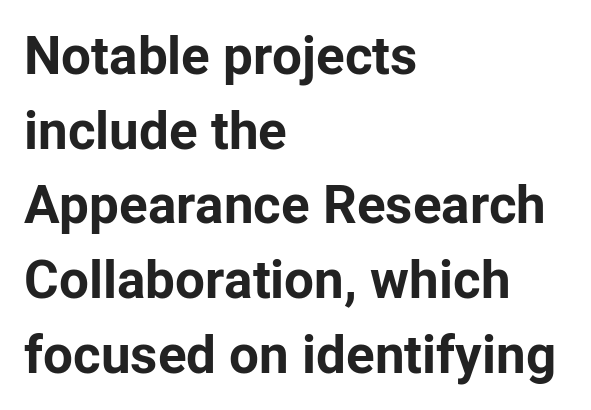
{"serif": "no", "italic": "no", "bold": "yes", "weight": "bold", "width": "normal", "stroke_contrast": "low", "x_height": "medium", "monospaced": "no", "underline": "no", "align": "left", "line_spacing": "normal", "line_spacing_ratio": 1.41, "letter_spacing": "normal", "letter_spacing_em": 0.0, "glyph_px": 53}
